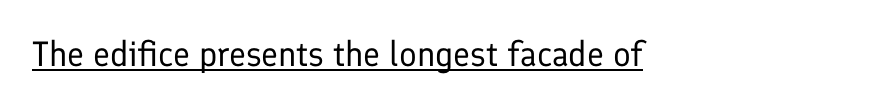
The image shows 35 px regular-weight sans-serif type, upright; set normal letter spacing, underlined; low stroke contrast and a medium x-height.
